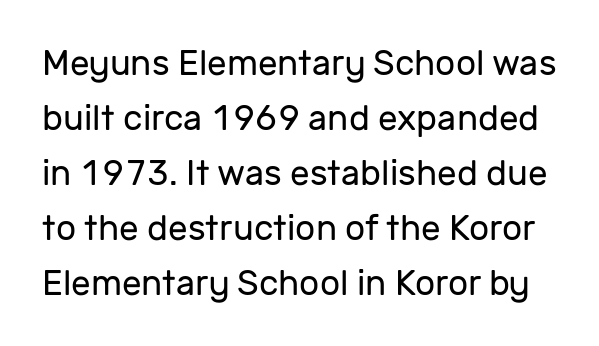
Q: Is the text bold? A: No.
Q: Is the text italic (slanted)? A: No, it is upright.
Q: Is the typeface a serif or a sans-serif typeface? A: Sans-serif.
Q: Is the text underlined? A: No.
Q: Is the spacing between letters normal or unusually wide? A: Normal.
Q: Is the spacing between lines tight, normal or loose? A: Normal.
Q: Width (condensed, normal, or wide)? A: Normal.
Q: Stroke contrast? A: Low.
Q: x-height? A: Medium.
Q: Monospaced? A: No.
